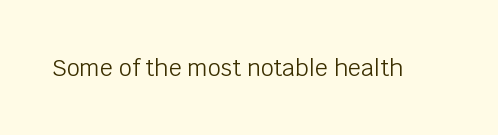
{"italic": "no", "bold": "no", "underline": "no", "letter_spacing": "normal", "letter_spacing_em": 0.0, "glyph_px": 23}
